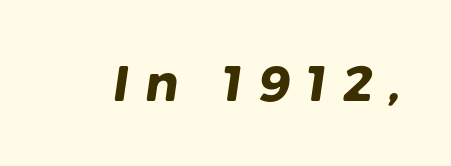
Heft: maximum for text — a bold. The specimen omits any rule beneath the text block's lines. The type is letterspaced generously, with wide tracking. The glyphs in this specimen are sans serif.
